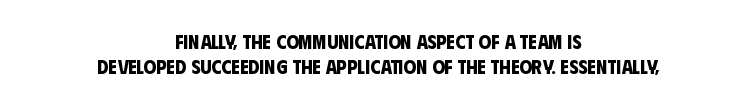
Short note: letters normally spaced. Reading down the block, each line starts at a different indent, mirrored at its end. Typesetter's note: full bold, strokes at maximum text heaviness. Each row of text sits above clean, open space.
